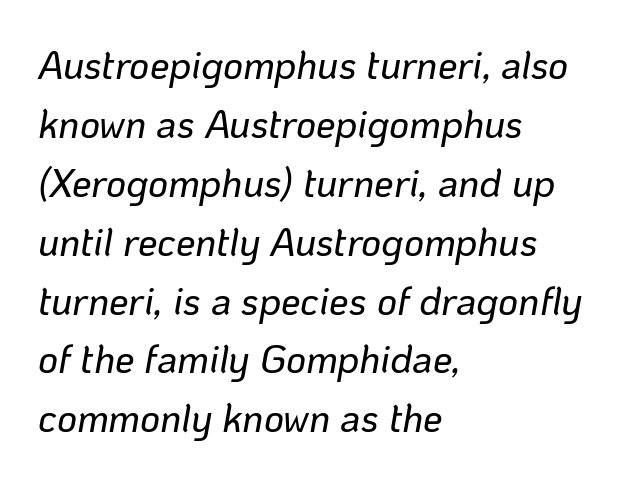
The typesetter chose a ragged-right arrangement here. Character widths vary here, with narrow letters taking less room than wide ones. A normal amount of white space separates one row of letters from the next. Honestly, there is no underline to notice here at all. Honestly, the letter spacing is just normal — you wouldn't notice it.
